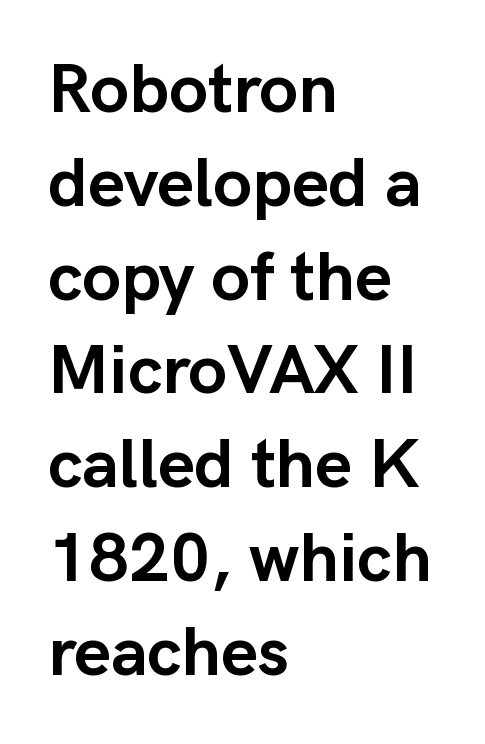
{"serif": "no", "italic": "no", "bold": "yes", "weight": "semibold", "width": "normal", "stroke_contrast": "low", "x_height": "medium", "monospaced": "no", "underline": "no", "align": "left", "line_spacing": "normal", "line_spacing_ratio": 1.34, "letter_spacing": "normal", "letter_spacing_em": 0.0, "glyph_px": 70}
